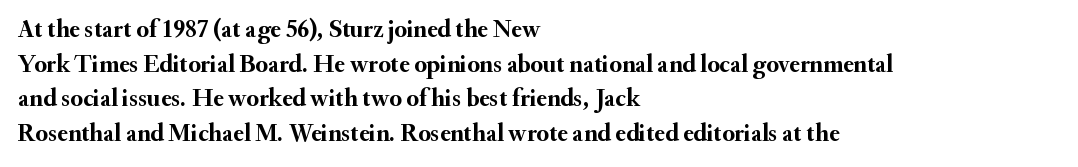
Q: Is the text bold? A: Yes.
Q: Is the text italic (slanted)? A: No, it is upright.
Q: Is the text underlined? A: No.
Q: How is the paragraph aligned? A: Left-aligned.
Q: Is the spacing between letters normal or unusually wide? A: Normal.
Q: Is the spacing between lines tight, normal or loose? A: Normal.
